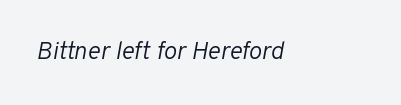
Q: Is the text bold? A: No.
Q: Is the text italic (slanted)? A: Yes, it leans right by about 10 degrees.
Q: Is the text underlined? A: No.
Q: Is the spacing between letters normal or unusually wide? A: Normal.
